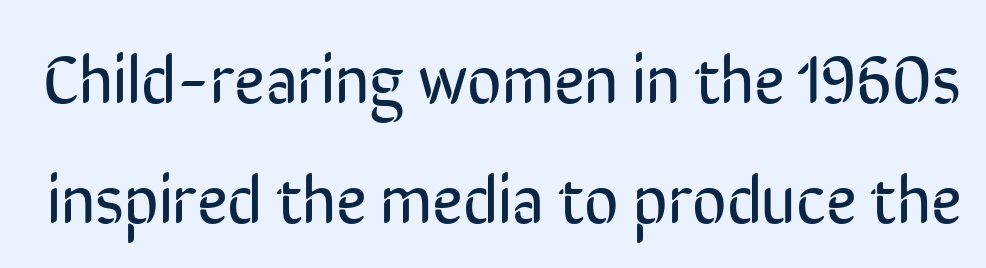
Q: Is the text bold? A: No.
Q: Is the text italic (slanted)? A: No, it is upright.
Q: Is the typeface a serif or a sans-serif typeface? A: Sans-serif.
Q: Is the text underlined? A: No.
Q: Is the spacing between letters normal or unusually wide? A: Normal.
Q: Width (condensed, normal, or wide)? A: Condensed.
Q: Stroke contrast? A: Low.
Q: x-height? A: Medium.
Q: Monospaced? A: No.
